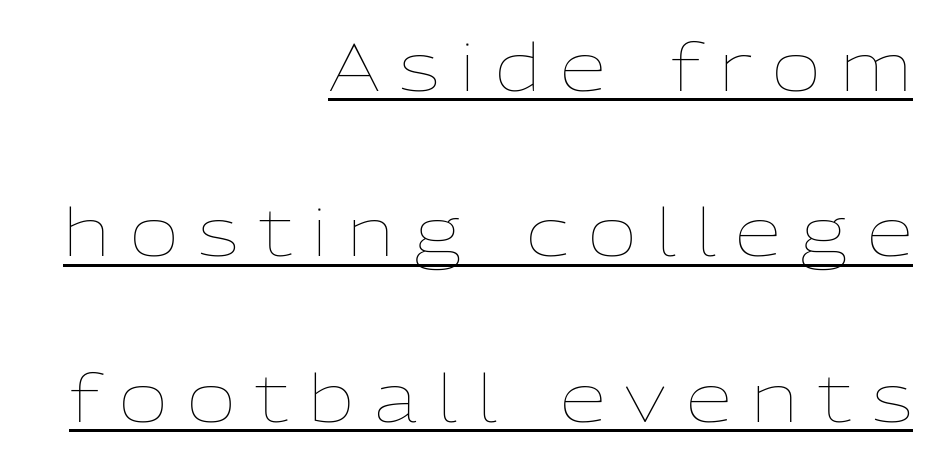
Bold? No — there's no thickening of the strokes. Note the varied advance widths — an 'i' is clearly narrower than an 'm'. Which margin do the lines hug? The right one — the left edge is uneven. The type sits square on the baseline with zero lean.
